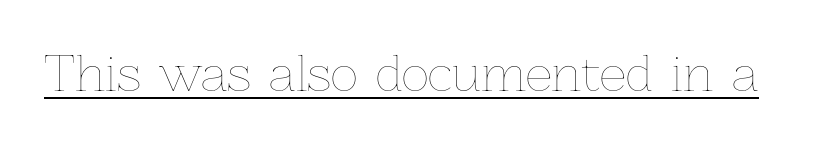
{"italic": "no", "bold": "no", "weight": "thin", "width": "normal", "stroke_contrast": "low", "x_height": "medium", "monospaced": "no", "underline": "yes", "letter_spacing": "normal", "letter_spacing_em": 0.0, "glyph_px": 47}
